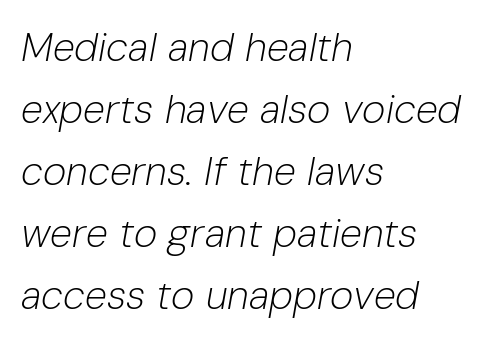
{"italic": "yes", "lean": "right", "slant_degrees": 10, "bold": "no", "weight": "light", "width": "normal", "stroke_contrast": "low", "x_height": "medium", "monospaced": "no", "underline": "no", "align": "left", "line_spacing": "normal", "line_spacing_ratio": 1.55, "letter_spacing": "normal", "letter_spacing_em": 0.0, "glyph_px": 40}
